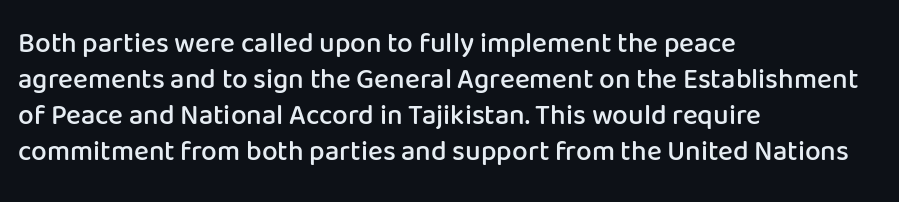
The image shows 28 px semibold sans-serif type, upright; set left-aligned, normal line spacing (1.28x), normal letter spacing, not underlined; low stroke contrast and a medium x-height.
